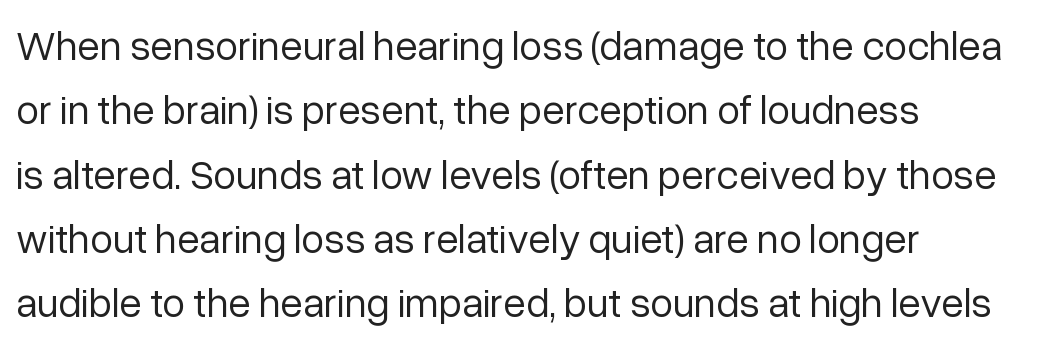
Q: Is the text bold? A: No.
Q: Is the text italic (slanted)? A: No, it is upright.
Q: Is the typeface a serif or a sans-serif typeface? A: Sans-serif.
Q: Is the text underlined? A: No.
Q: How is the paragraph aligned? A: Left-aligned.
Q: Is the spacing between letters normal or unusually wide? A: Normal.
Q: Is the spacing between lines tight, normal or loose? A: Normal.
Q: Width (condensed, normal, or wide)? A: Normal.
Q: Stroke contrast? A: Low.
Q: x-height? A: Medium.
Q: Monospaced? A: No.
